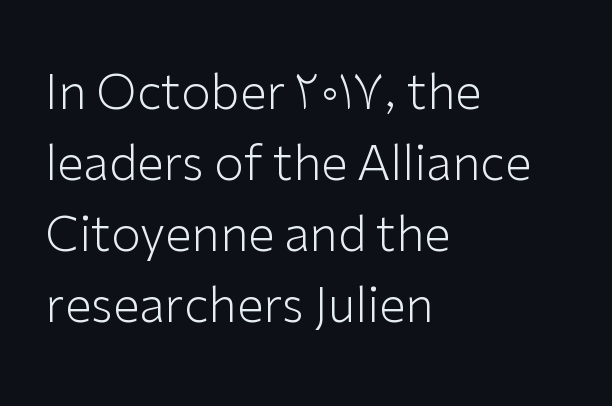
These lines are composed in type without serifs. Character widths vary here, with narrow letters taking less room than wide ones. A bare baseline throughout the passage. No heavy texture on the line: the type isn't bold.
